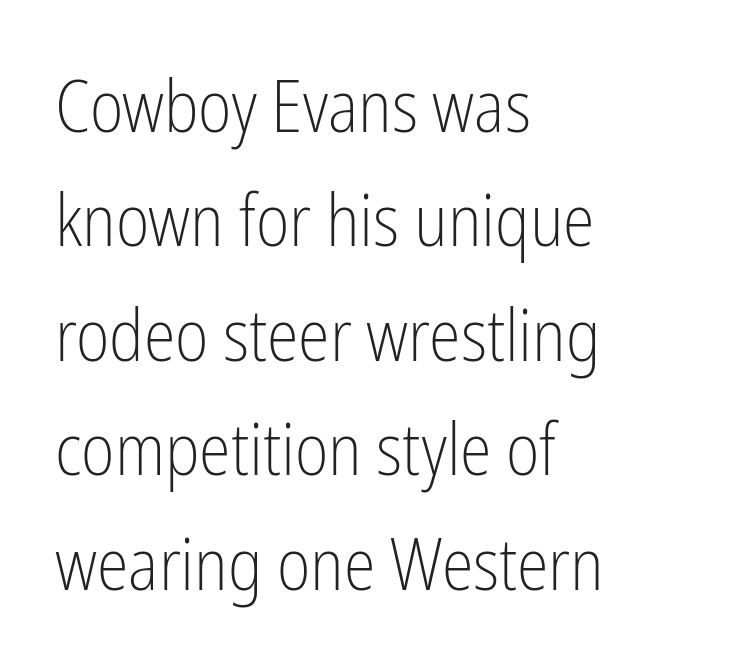
The image shows 72 px light, condensed sans-serif type, upright; set left-aligned, normal line spacing (1.59x), normal letter spacing, not underlined; low stroke contrast and a medium x-height.
